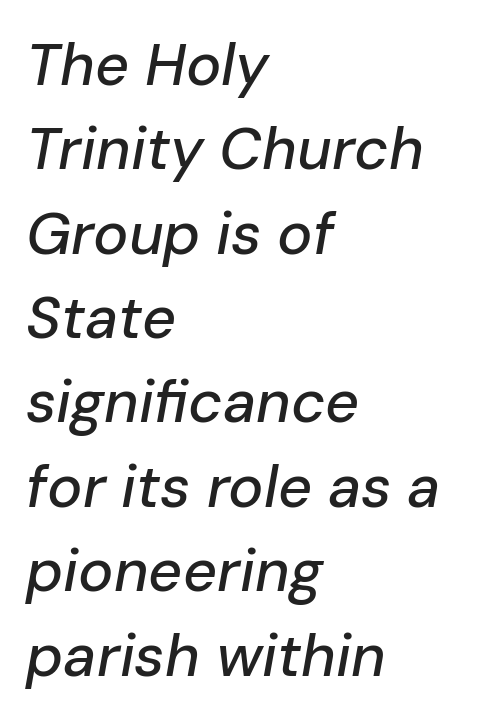
{"italic": "yes", "lean": "right", "slant_degrees": 10, "width": "normal", "stroke_contrast": "low", "x_height": "medium", "monospaced": "no", "underline": "no", "align": "left", "line_spacing": "normal", "line_spacing_ratio": 1.43, "letter_spacing": "normal", "letter_spacing_em": 0.0, "glyph_px": 59}
